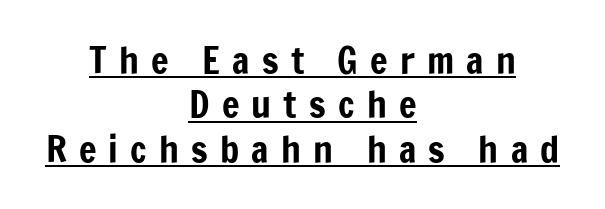
The image shows 37 px condensed sans-serif type, upright; set centered, line spacing 1.2x, unusually wide letter spacing (+0.33 em), underlined; low stroke contrast and a medium x-height.
